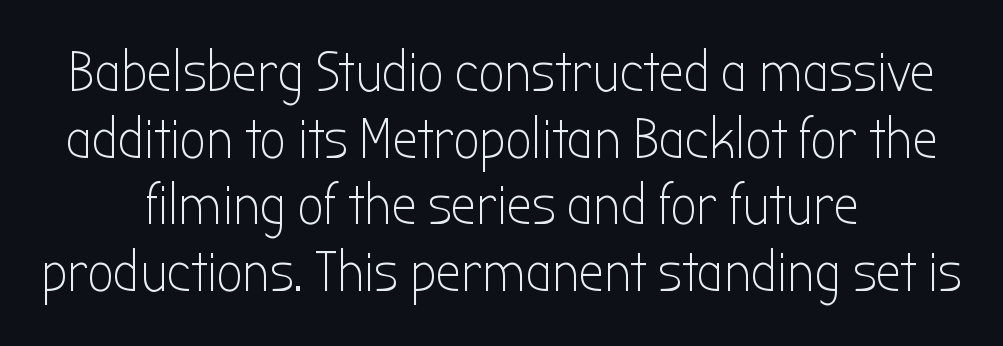
Q: Is the text bold? A: No.
Q: Is the text italic (slanted)? A: No, it is upright.
Q: Is the typeface a serif or a sans-serif typeface? A: Sans-serif.
Q: Is the text underlined? A: No.
Q: How is the paragraph aligned? A: Centered.
Q: Is the spacing between letters normal or unusually wide? A: Normal.
Q: Width (condensed, normal, or wide)? A: Condensed.
Q: Stroke contrast? A: Low.
Q: x-height? A: Medium.
Q: Monospaced? A: No.
